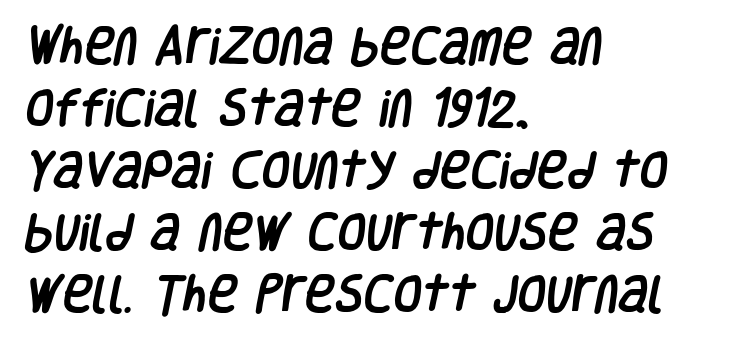
{"serif": "no", "width": "condensed", "stroke_contrast": "low", "x_height": "large", "monospaced": "no", "underline": "no", "align": "left", "line_spacing": "normal", "line_spacing_ratio": 1.51, "letter_spacing": "normal", "letter_spacing_em": 0.0, "glyph_px": 41}
